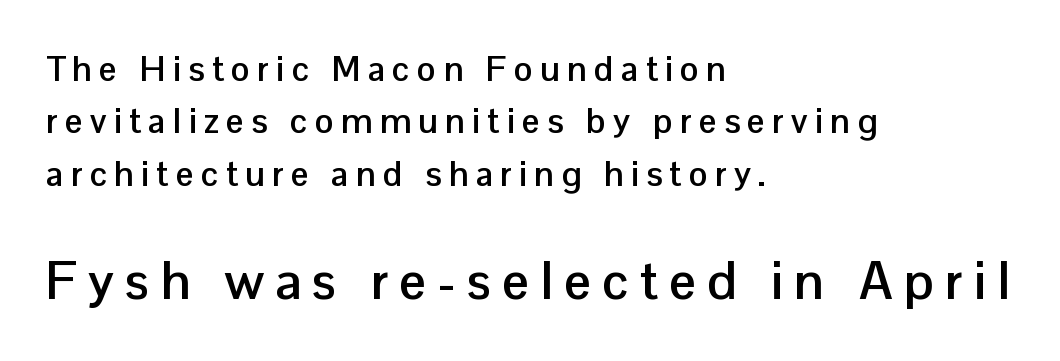
A classic flush-left, rag-right setting is used for this passage. Spacing between characters has been opened up far beyond the box default. Typographic density is high because the face is bold. The passage shown stacks its lines at a standard gap.
